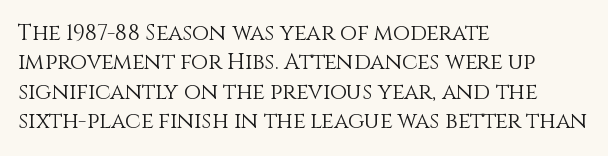
Q: Is the text bold? A: No.
Q: Is the text italic (slanted)? A: No, it is upright.
Q: Is the text underlined? A: No.
Q: How is the paragraph aligned? A: Left-aligned.
Q: Is the spacing between letters normal or unusually wide? A: Normal.
Q: Is the spacing between lines tight, normal or loose? A: Normal.
